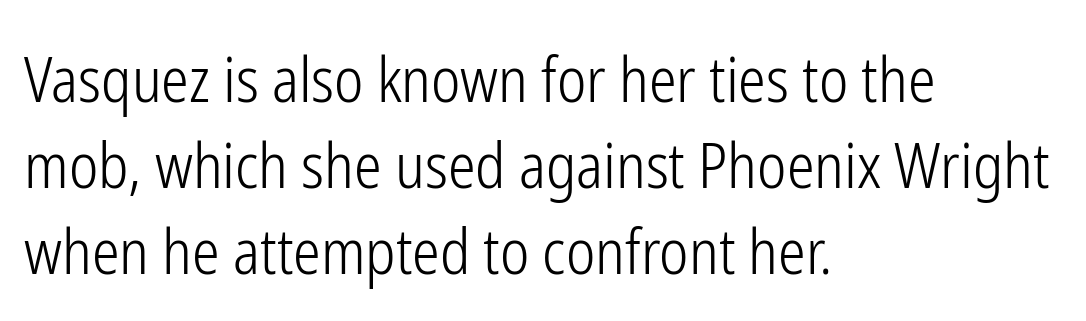
The passage is arranged the way most books set body copy — flush left. Plain, unruled lines of type. This sample uses a sans-serif face. The typeface has the unassuming heft of standard copy or less. Italic? Not at all — the glyphs are vertical. This sample has the flowing, uneven cadence of proportional lettering.
